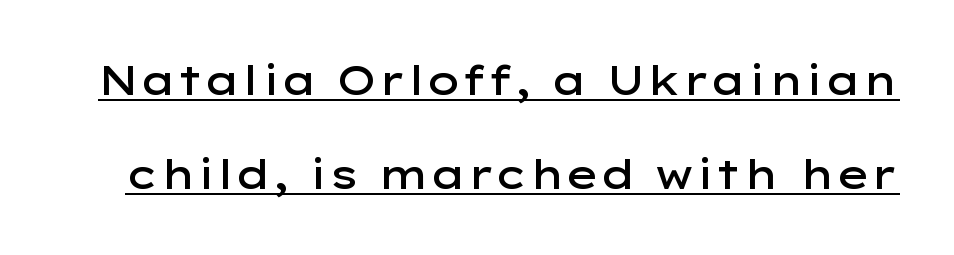
The image shows 40 px semibold, wide sans-serif type, upright; set loose line spacing (2.36x), normal letter spacing, underlined; low stroke contrast and a medium x-height.
